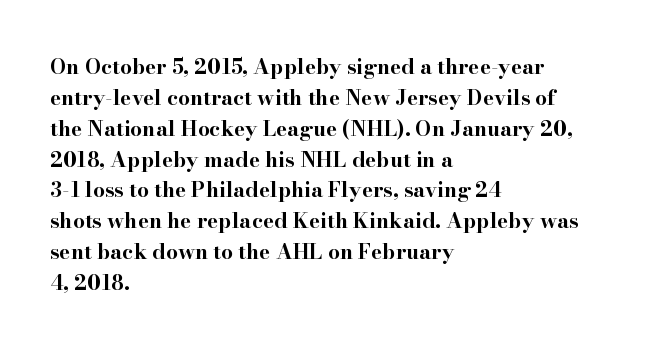
The image shows 21 px bold type, upright; set left-aligned, normal line spacing (1.47x), normal letter spacing, not underlined.
